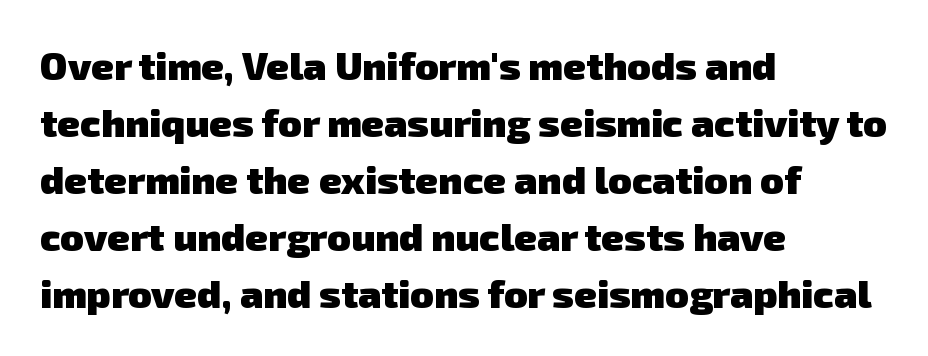
The image shows 39 px heavy sans-serif type; set left-aligned, normal line spacing (1.46x), normal letter spacing, not underlined; low stroke contrast and a medium x-height.
